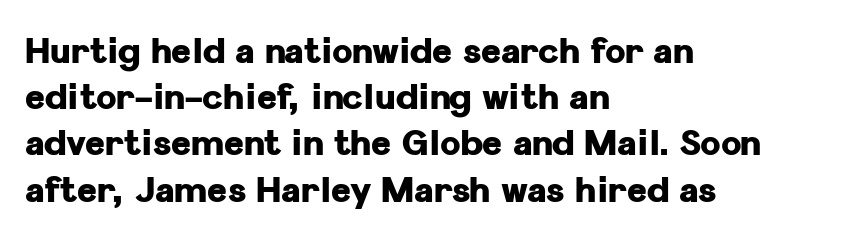
Q: Is the text bold? A: Yes.
Q: Is the text italic (slanted)? A: No, it is upright.
Q: Is the typeface a serif or a sans-serif typeface? A: Sans-serif.
Q: Is the text underlined? A: No.
Q: How is the paragraph aligned? A: Left-aligned.
Q: Is the spacing between letters normal or unusually wide? A: Normal.
Q: Is the spacing between lines tight, normal or loose? A: Normal.
Q: Width (condensed, normal, or wide)? A: Normal.
Q: Stroke contrast? A: Low.
Q: x-height? A: Medium.
Q: Monospaced? A: No.
